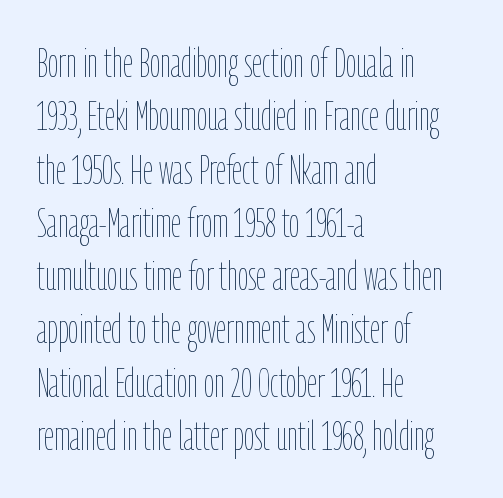
Heaviness? Minimal to ordinary, like unemphasized prose. Descender tails drop into unmarked territory. Students, note that the glyphs here touch the page at normal intervals. Line spacing here is normal. You could not count columns in this text — the font is proportionally spaced. A student would call this left alignment; a typographer would say flush left, rag right.
